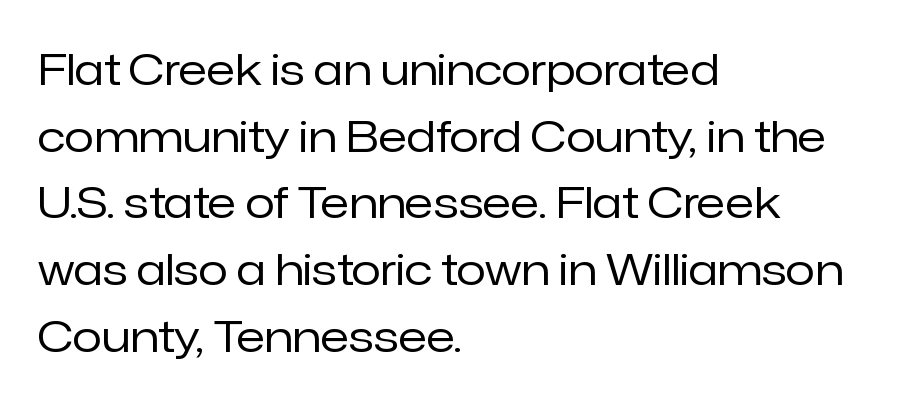
{"serif": "no", "italic": "no", "bold": "no", "weight": "regular", "width": "normal", "stroke_contrast": "low", "x_height": "medium", "monospaced": "no", "underline": "no", "align": "left", "line_spacing": "normal", "line_spacing_ratio": 1.55, "letter_spacing": "normal", "letter_spacing_em": 0.0, "glyph_px": 43}
